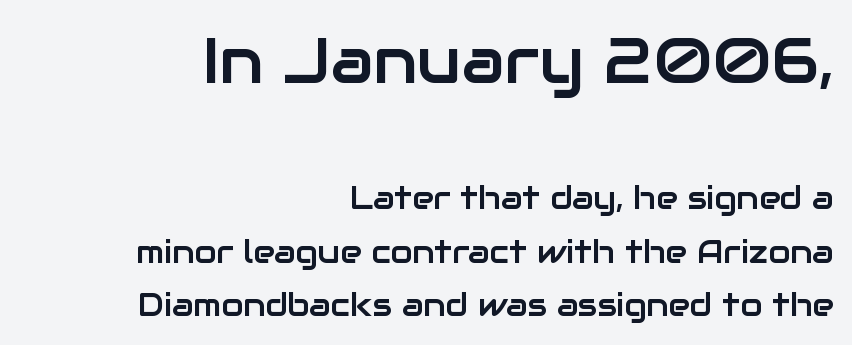
The font family rendered here belongs to the sans-serif group. The letters stand upright; this is a roman face. Default kerning and tracking; the words read as compact shapes. A clean baseline with only descenders dipping below it.
